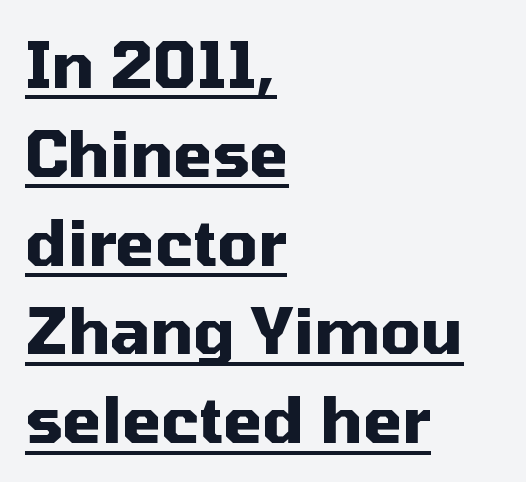
Q: Is the text bold? A: Yes.
Q: Is the text italic (slanted)? A: No, it is upright.
Q: Is the typeface a serif or a sans-serif typeface? A: Sans-serif.
Q: Is the text underlined? A: Yes.
Q: How is the paragraph aligned? A: Left-aligned.
Q: Is the spacing between letters normal or unusually wide? A: Normal.
Q: Is the spacing between lines tight, normal or loose? A: Normal.
Q: Width (condensed, normal, or wide)? A: Normal.
Q: Stroke contrast? A: Medium.
Q: x-height? A: Medium.
Q: Monospaced? A: No.
